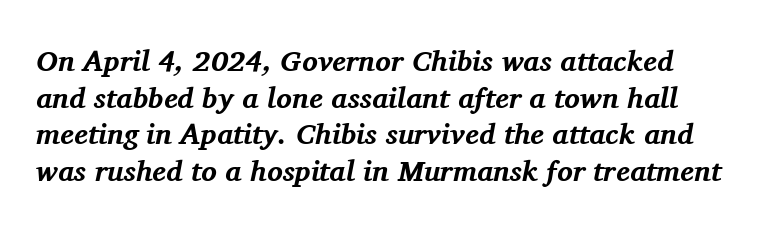
The image shows 29 px bold serif type, italic (leaning right); set normal line spacing (1.26x), normal letter spacing, not underlined; medium stroke contrast and a medium x-height.
